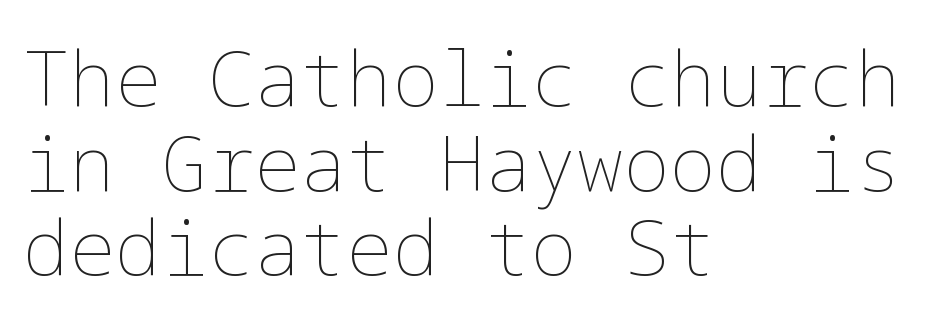
Q: Is the text bold? A: No.
Q: Is the text italic (slanted)? A: No, it is upright.
Q: Is the text underlined? A: No.
Q: How is the paragraph aligned? A: Left-aligned.
Q: Is the spacing between letters normal or unusually wide? A: Normal.
Q: Is the spacing between lines tight, normal or loose? A: Tight.
Q: Width (condensed, normal, or wide)? A: Normal.
Q: Stroke contrast? A: Low.
Q: x-height? A: Medium.
